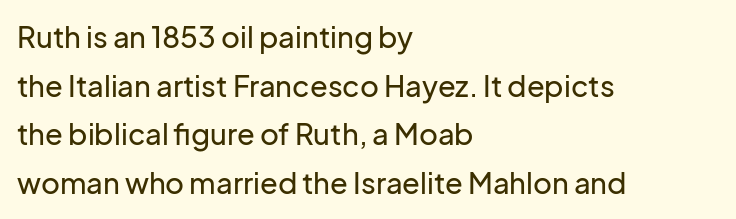
Is this a sans? Yes — the strokes have no serifs. The gaps between neighbouring characters are ordinary and unremarkable. The space beneath each line is pristine and unruled. The rows are spaced the way most documents space them.
